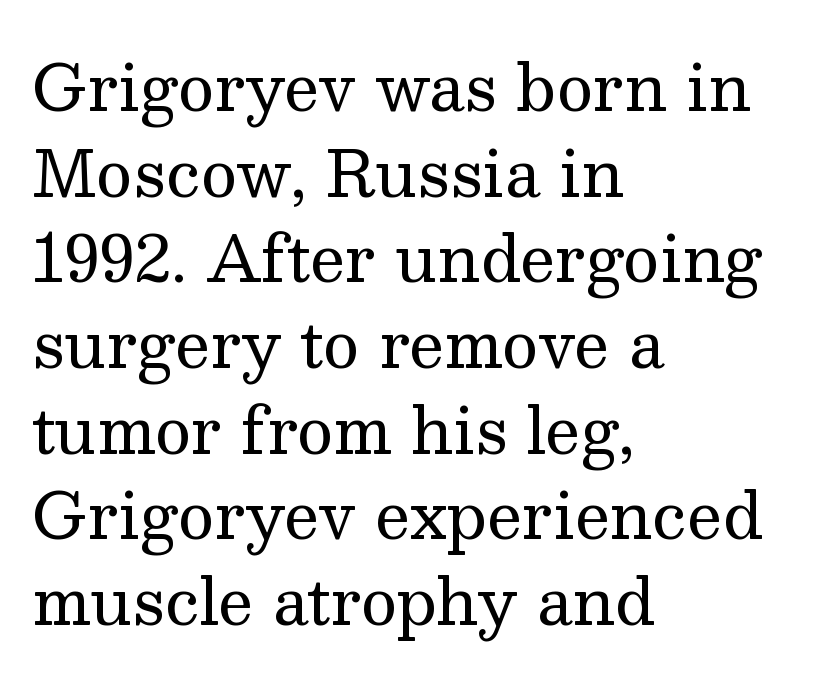
This rendering features lettering with no underline. The weight would be labelled regular, book, light, or lighter still. In terms of posture, this sample is upright. The type is set solid horizontally, with unmodified tracking. Here the designer chose a conventional face with non-uniform glyph widths. Does the copy run flush right? No — it runs flush left.
